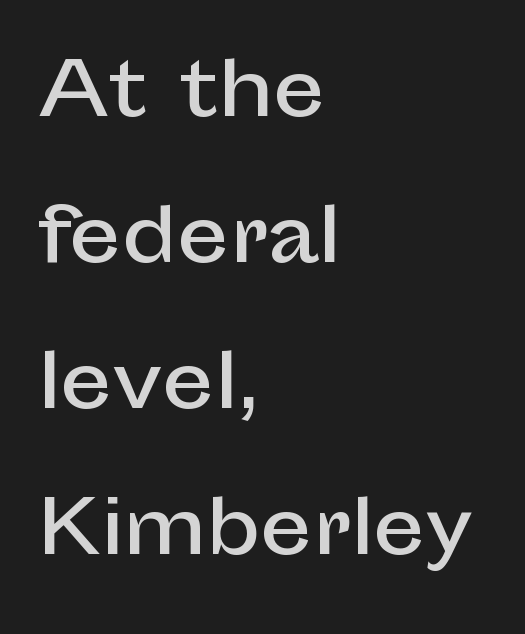
The image shows 73 px sans-serif type, upright; set left-aligned, loose line spacing (2.0x), normal letter spacing, not underlined; low stroke contrast and a medium x-height.
